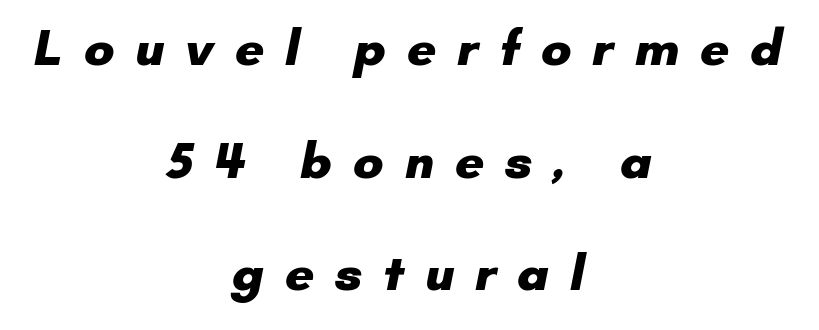
The image shows 51 px heavy sans-serif type; set centered, loose line spacing (2.21x), unusually wide letter spacing (+0.4 em), not underlined; low stroke contrast and a small x-height.
